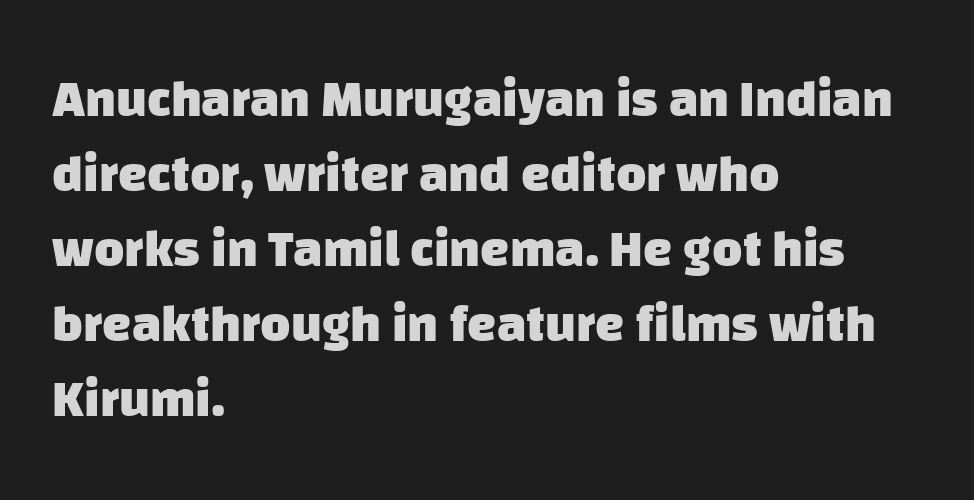
{"serif": "no", "bold": "yes", "weight": "heavy", "width": "normal", "stroke_contrast": "low", "x_height": "large", "monospaced": "no", "underline": "no", "align": "left", "line_spacing": "normal", "line_spacing_ratio": 1.44, "letter_spacing": "normal", "letter_spacing_em": 0.0, "glyph_px": 52}
